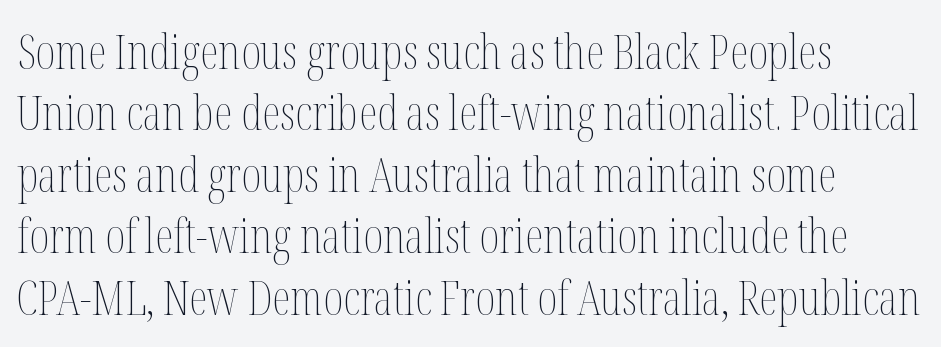
Vertical spacing — default. The letters sit at their default tracking, neither squeezed nor spread. Bold? No — there's no thickening of the strokes. Is the block centered? No — it sits flush against the left margin. Note the varied advance widths — an 'i' is clearly narrower than an 'm'. Quick note: underline off.
